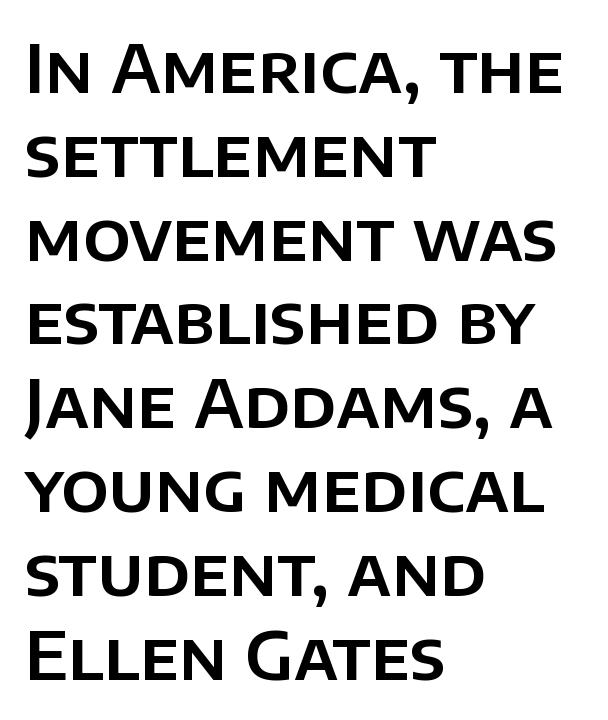
{"serif": "no", "italic": "no", "width": "normal", "stroke_contrast": "low", "x_height": "large", "monospaced": "no", "underline": "no", "align": "left", "line_spacing": "normal", "line_spacing_ratio": 1.27, "letter_spacing": "normal", "letter_spacing_em": 0.0, "glyph_px": 66}
